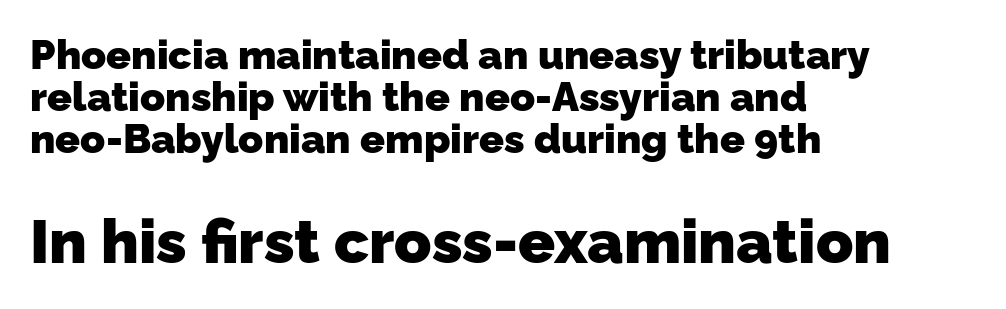
Q: Is the text bold? A: Yes.
Q: Is the typeface a serif or a sans-serif typeface? A: Sans-serif.
Q: Is the text underlined? A: No.
Q: How is the paragraph aligned? A: Left-aligned.
Q: Is the spacing between letters normal or unusually wide? A: Normal.
Q: Is the spacing between lines tight, normal or loose? A: Tight.
Q: Which block of text is set in a larger size, the first (top) or the second (bottom)? A: The second (bottom) one.
Q: Width (condensed, normal, or wide)? A: Normal.
Q: Stroke contrast? A: Low.
Q: x-height? A: Medium.
Q: Monospaced? A: No.
